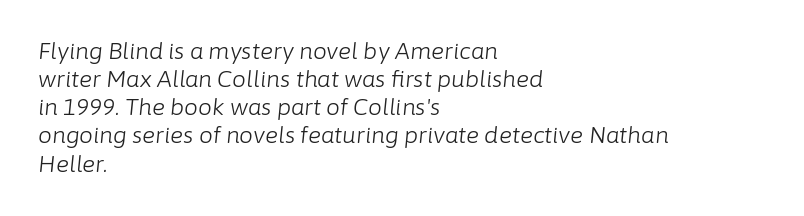
Q: Is the text bold? A: No.
Q: Is the text italic (slanted)? A: Yes, it leans right by about 6 degrees.
Q: Is the text underlined? A: No.
Q: How is the paragraph aligned? A: Left-aligned.
Q: Is the spacing between letters normal or unusually wide? A: Normal.
Q: Is the spacing between lines tight, normal or loose? A: Normal.
